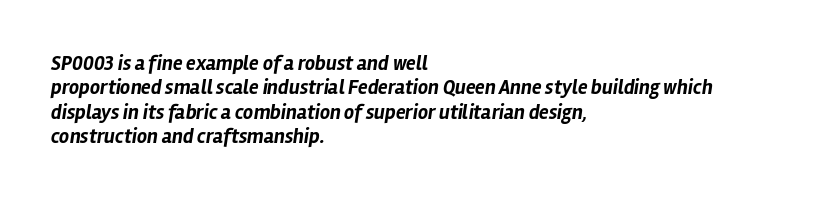
The image shows 20 px bold type, italic (leaning right); set left-aligned, line spacing 1.22x, normal letter spacing, not underlined.
